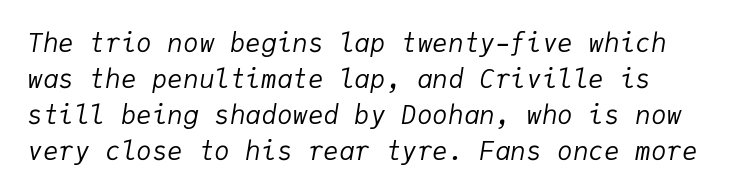
The image shows 26 px text type, italic (leaning right); set normal line spacing (1.38x), normal letter spacing, not underlined.
